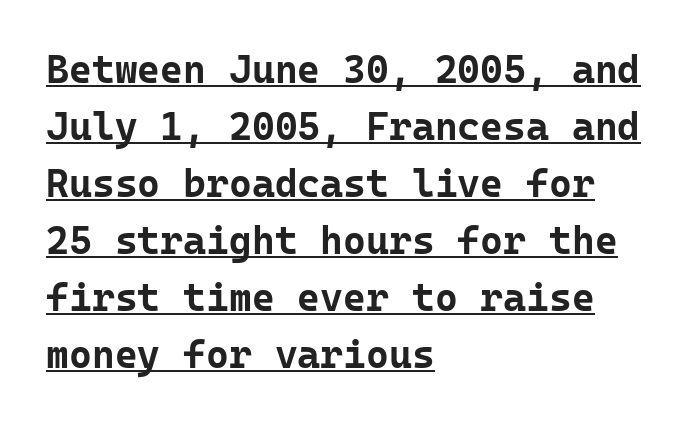
Q: Is the text bold? A: Yes.
Q: Is the text italic (slanted)? A: No, it is upright.
Q: Is the typeface a serif or a sans-serif typeface? A: Sans-serif.
Q: Is the text underlined? A: Yes.
Q: How is the paragraph aligned? A: Left-aligned.
Q: Is the spacing between letters normal or unusually wide? A: Normal.
Q: Is the spacing between lines tight, normal or loose? A: Normal.
Q: Width (condensed, normal, or wide)? A: Normal.
Q: Stroke contrast? A: Low.
Q: x-height? A: Medium.
Q: Monospaced? A: Yes.
